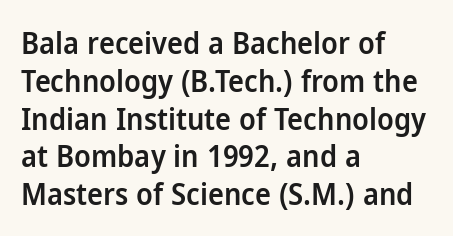
{"serif": "no", "italic": "no", "bold": "semi", "weight": "semibold", "width": "normal", "stroke_contrast": "low", "x_height": "medium", "monospaced": "no", "underline": "no", "align": "left", "line_spacing": "normal", "line_spacing_ratio": 1.26, "letter_spacing": "normal", "letter_spacing_em": 0.0, "glyph_px": 30}
